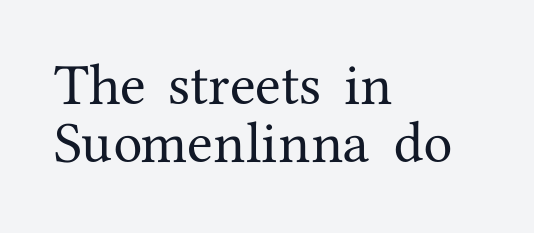
Q: Is the text italic (slanted)? A: No, it is upright.
Q: Is the typeface a serif or a sans-serif typeface? A: Serif.
Q: Is the text underlined? A: No.
Q: How is the paragraph aligned? A: Left-aligned.
Q: Is the spacing between letters normal or unusually wide? A: Normal.
Q: Width (condensed, normal, or wide)? A: Normal.
Q: Stroke contrast? A: Medium.
Q: x-height? A: Medium.
Q: Monospaced? A: No.
